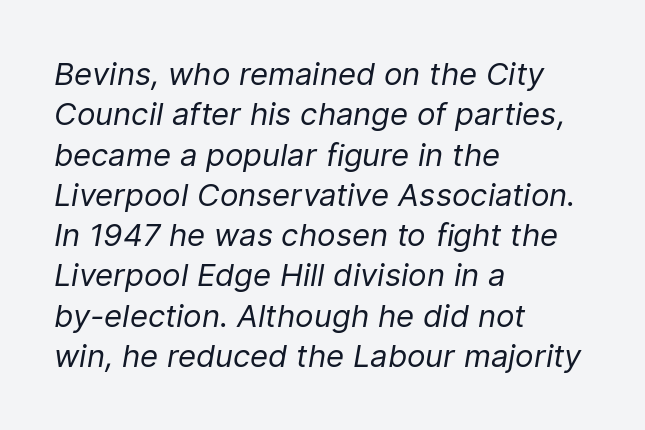
Letter spacing: default. Descenders hang freely into open space. A typesetter would call this proportional, since set widths differ per character. Leading: standard. Looking at the ascenders, they clearly lean.
